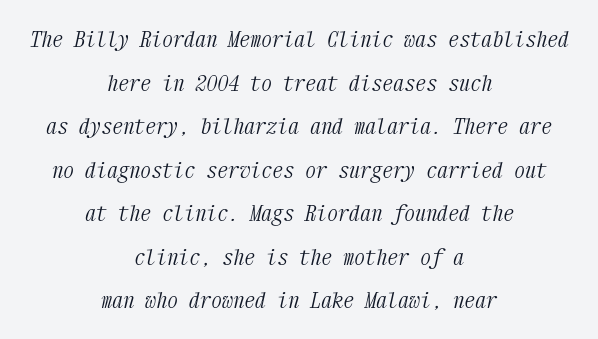
Plain, unruled lines of type. This sample uses an oblique cut, with every glyph tilted off the vertical. No letter is thick-stroked: the sample isn't bold. Teacher's note: observe the equal gaps on both sides — that is centered alignment. The rendering uses a large line-height, opening up the rows. The face used here is rendered with its standard letterfit.
